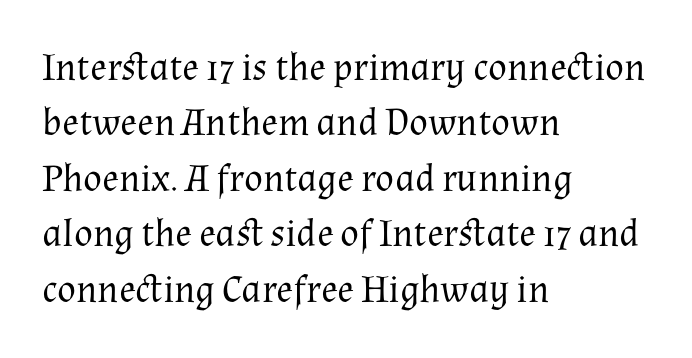
Q: Is the text bold? A: No.
Q: Is the text italic (slanted)? A: No, it is upright.
Q: Is the typeface a serif or a sans-serif typeface? A: Serif.
Q: Is the text underlined? A: No.
Q: How is the paragraph aligned? A: Left-aligned.
Q: Is the spacing between letters normal or unusually wide? A: Normal.
Q: Is the spacing between lines tight, normal or loose? A: Normal.
Q: Width (condensed, normal, or wide)? A: Normal.
Q: Stroke contrast? A: Medium.
Q: x-height? A: Medium.
Q: Monospaced? A: No.
